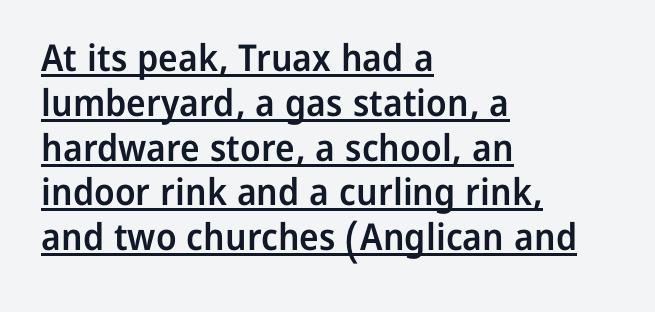
Q: Is the text bold? A: Semi-bold.
Q: Is the text italic (slanted)? A: No, it is upright.
Q: Is the typeface a serif or a sans-serif typeface? A: Sans-serif.
Q: Is the text underlined? A: Yes.
Q: How is the paragraph aligned? A: Left-aligned.
Q: Is the spacing between letters normal or unusually wide? A: Normal.
Q: Width (condensed, normal, or wide)? A: Normal.
Q: Stroke contrast? A: Low.
Q: x-height? A: Medium.
Q: Monospaced? A: No.
